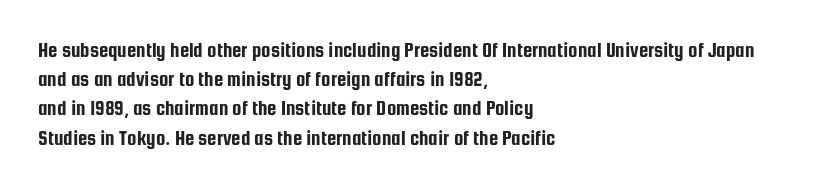
Q: Is the text italic (slanted)? A: No, it is upright.
Q: Is the text underlined? A: No.
Q: How is the paragraph aligned? A: Left-aligned.
Q: Is the spacing between letters normal or unusually wide? A: Normal.
Q: Is the spacing between lines tight, normal or loose? A: Normal.
